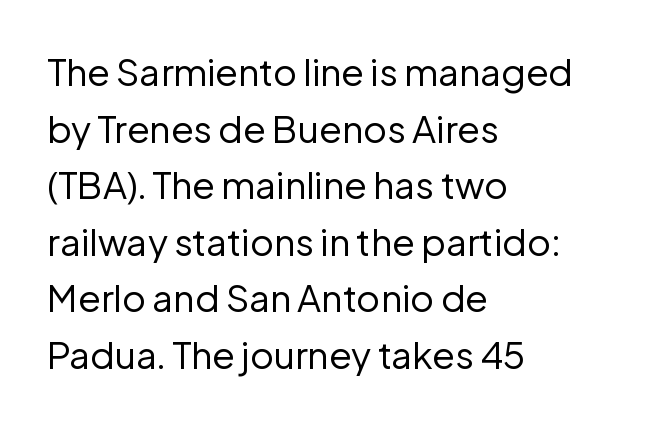
Q: Is the text bold? A: No.
Q: Is the text italic (slanted)? A: No, it is upright.
Q: Is the typeface a serif or a sans-serif typeface? A: Sans-serif.
Q: Is the text underlined? A: No.
Q: How is the paragraph aligned? A: Left-aligned.
Q: Is the spacing between letters normal or unusually wide? A: Normal.
Q: Is the spacing between lines tight, normal or loose? A: Normal.
Q: Width (condensed, normal, or wide)? A: Normal.
Q: Stroke contrast? A: Low.
Q: x-height? A: Medium.
Q: Monospaced? A: No.
